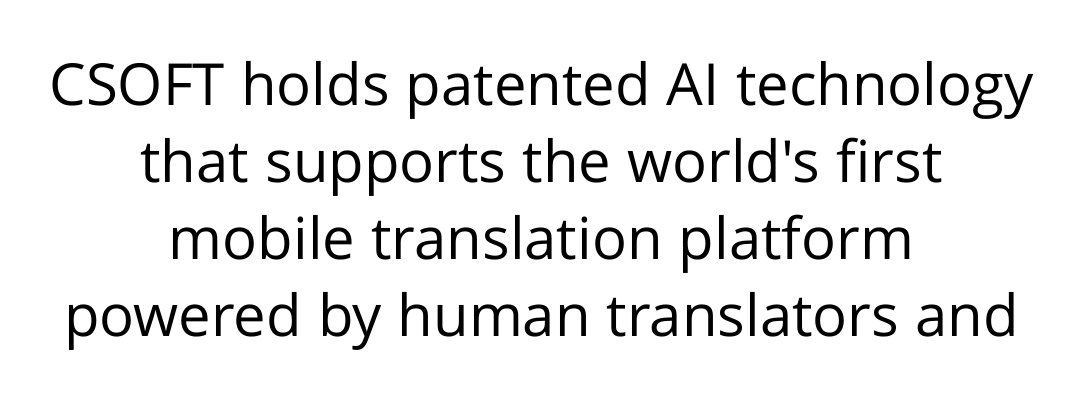
{"serif": "no", "italic": "no", "bold": "no", "weight": "regular", "width": "normal", "stroke_contrast": "low", "x_height": "medium", "monospaced": "no", "underline": "no", "align": "center", "line_spacing": "normal", "line_spacing_ratio": 1.33, "letter_spacing": "normal", "letter_spacing_em": 0.0, "glyph_px": 58}
